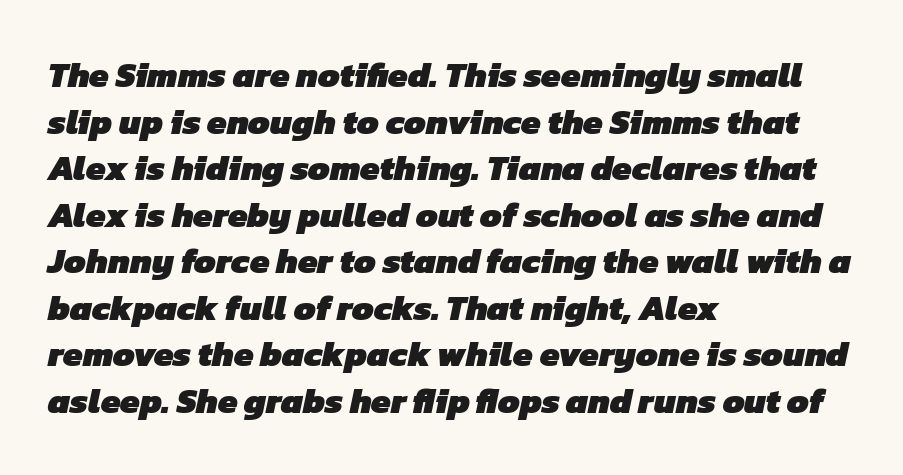
Q: Is the text bold? A: Yes.
Q: Is the typeface a serif or a sans-serif typeface? A: Sans-serif.
Q: Is the text underlined? A: No.
Q: How is the paragraph aligned? A: Left-aligned.
Q: Is the spacing between letters normal or unusually wide? A: Normal.
Q: Is the spacing between lines tight, normal or loose? A: Normal.
Q: Width (condensed, normal, or wide)? A: Normal.
Q: Stroke contrast? A: Low.
Q: x-height? A: Medium.
Q: Monospaced? A: No.
